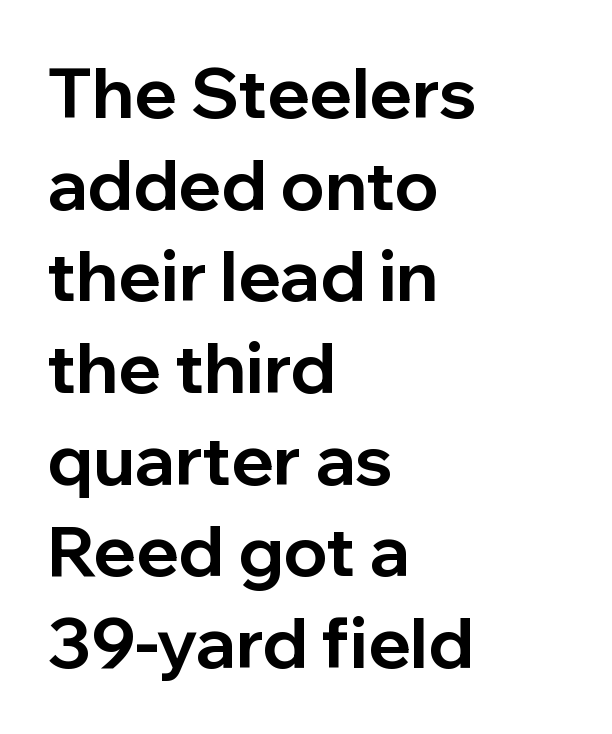
The type family on display is of the sans-serif kind. Its strokes are broad and dark, the hallmark of bold type. The passage shown stacks its lines at a standard gap. Tracking here is standard; glyphs follow each other at the usual distance. The words here are not underlined.
